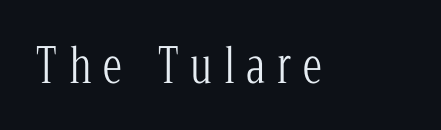
The image shows 48 px light, condensed serif type, upright; set unusually wide letter spacing (+0.24 em), not underlined; low stroke contrast and a medium x-height.
